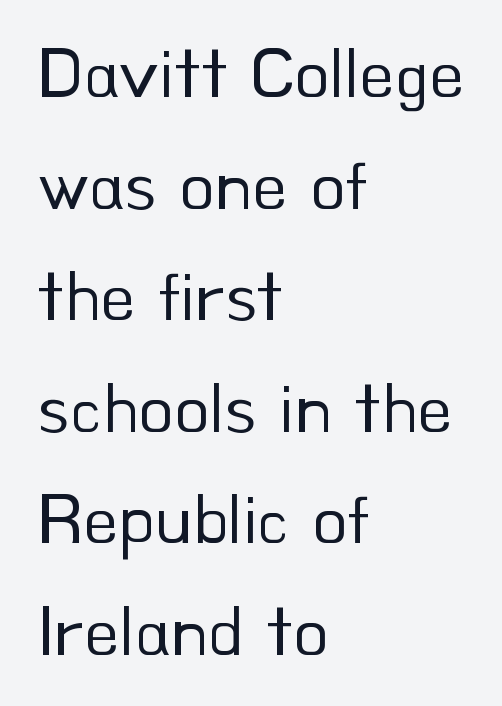
Q: Is the text bold? A: No.
Q: Is the text italic (slanted)? A: No, it is upright.
Q: Is the typeface a serif or a sans-serif typeface? A: Sans-serif.
Q: Is the text underlined? A: No.
Q: How is the paragraph aligned? A: Left-aligned.
Q: Is the spacing between letters normal or unusually wide? A: Normal.
Q: Is the spacing between lines tight, normal or loose? A: Normal.
Q: Width (condensed, normal, or wide)? A: Normal.
Q: Stroke contrast? A: Low.
Q: x-height? A: Small.
Q: Monospaced? A: No.
